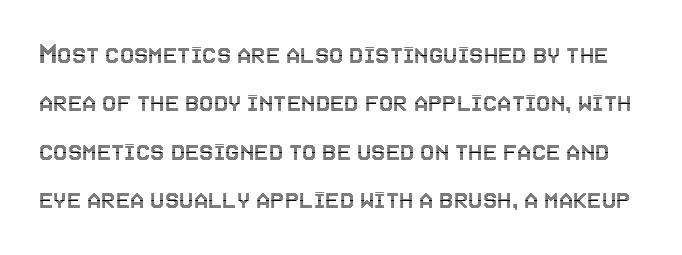
No extra tracking has been applied to these lines. Think of a printed novel: that variable character pitch is what you see here. Ascenders rise straight up at ninety degrees. Just letters on the line, the space beneath them empty. Summary of vertical rhythm: regular, with standard interline spacing.
